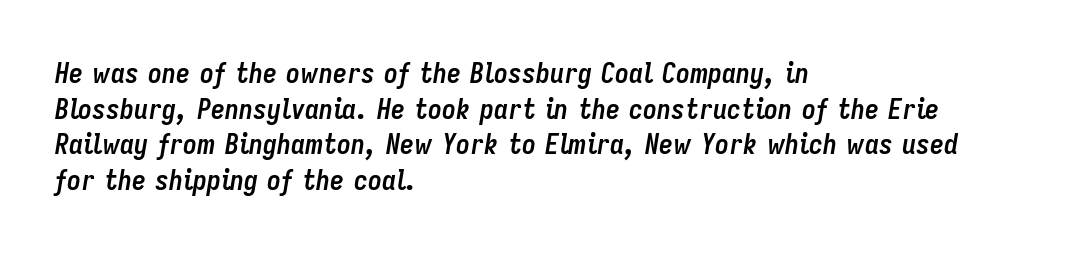
{"italic": "yes", "lean": "right", "slant_degrees": 9, "bold": "yes", "weight": "semibold", "width": "condensed", "stroke_contrast": "low", "x_height": "medium", "monospaced": "no", "underline": "no", "align": "left", "line_spacing": "normal", "line_spacing_ratio": 1.27, "letter_spacing": "normal", "letter_spacing_em": 0.0, "glyph_px": 28}
